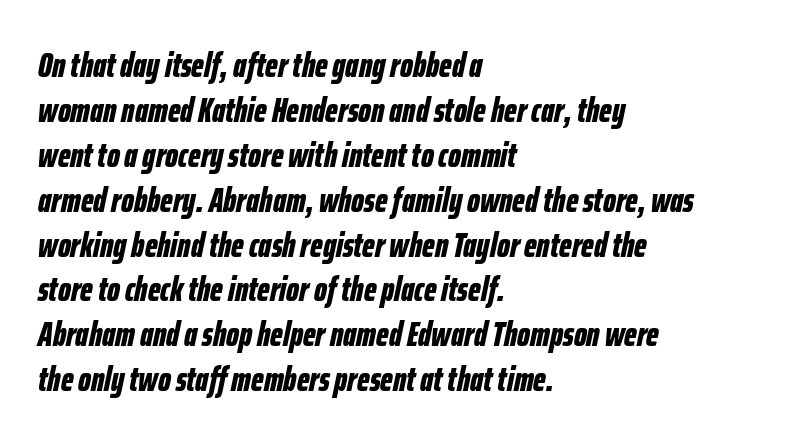
The image shows 34 px bold, condensed type, italic (leaning right); set left-aligned, normal line spacing (1.32x), normal letter spacing, not underlined; low stroke contrast and a medium x-height.
